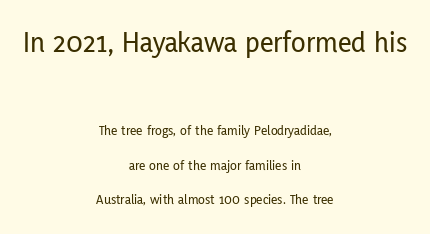
The image shows 30 px condensed sans-serif type, upright; set centered, loose line spacing (2.47x), normal letter spacing, not underlined; the first (top) block is 2.14x larger; low stroke contrast and a medium x-height.
